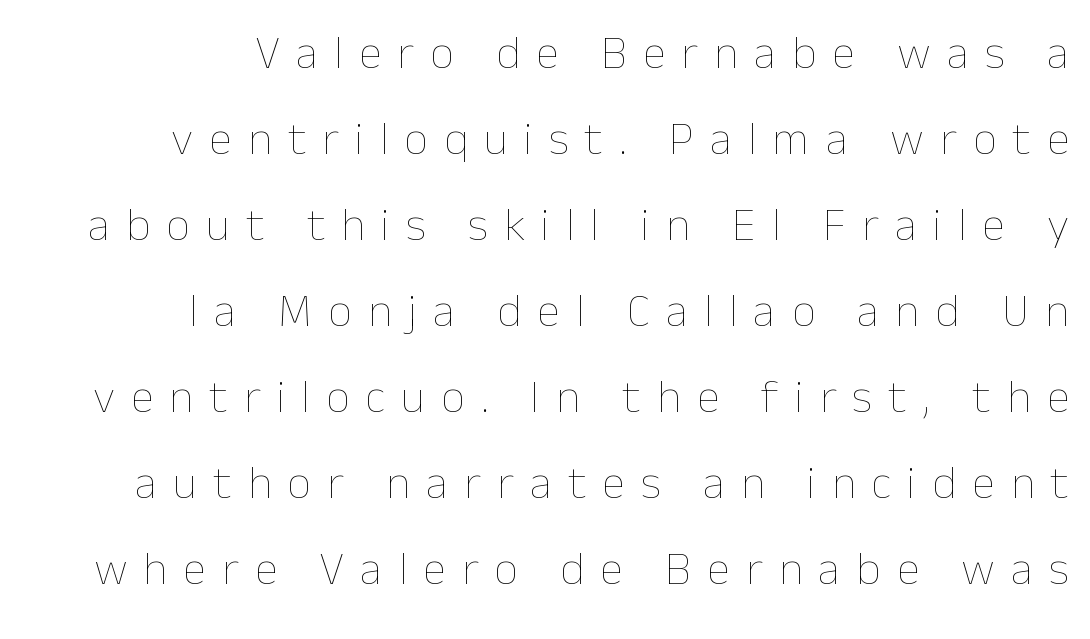
{"italic": "no", "bold": "no", "weight": "thin", "width": "normal", "stroke_contrast": "low", "x_height": "medium", "monospaced": "no", "underline": "no", "align": "right", "line_spacing_ratio": 1.83, "letter_spacing": "wide", "letter_spacing_em": 0.34, "glyph_px": 47}
